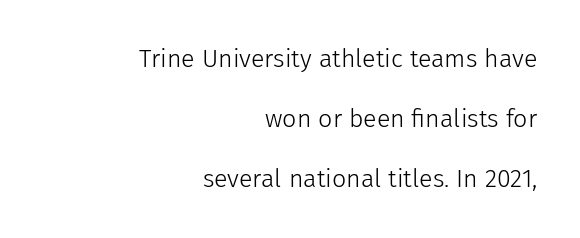
{"italic": "no", "bold": "no", "underline": "no", "align": "right", "line_spacing": "loose", "line_spacing_ratio": 2.41, "letter_spacing": "normal", "letter_spacing_em": 0.0, "glyph_px": 25}
